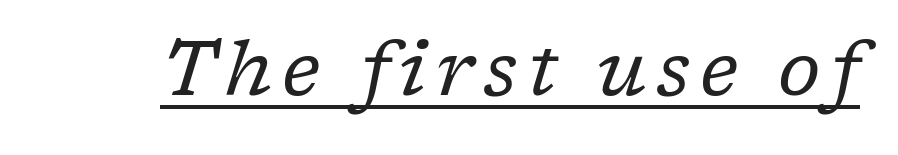
The image shows 76 px regular-weight serif type, italic (leaning right); set underlined; low stroke contrast and a medium x-height.
